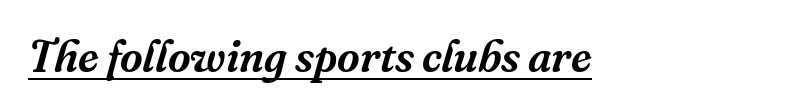
{"serif": "yes", "italic": "yes", "lean": "right", "slant_degrees": 16, "width": "normal", "stroke_contrast": "medium", "x_height": "medium", "monospaced": "no", "underline": "yes", "letter_spacing": "normal", "letter_spacing_em": 0.0, "glyph_px": 44}
